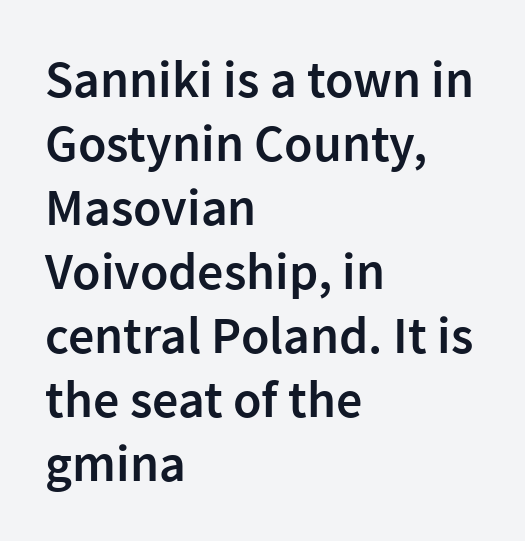
{"serif": "no", "italic": "no", "bold": "semi", "weight": "semibold", "width": "normal", "stroke_contrast": "low", "x_height": "medium", "monospaced": "no", "underline": "no", "align": "left", "line_spacing_ratio": 1.23, "letter_spacing": "normal", "letter_spacing_em": 0.0, "glyph_px": 52}
